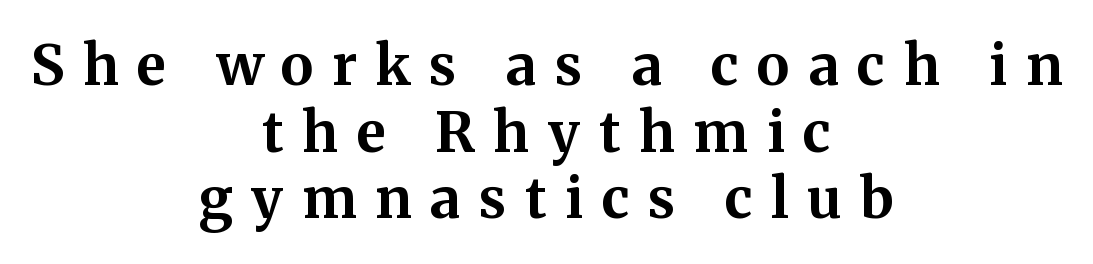
Q: Is the text bold? A: Yes.
Q: Is the text italic (slanted)? A: No, it is upright.
Q: Is the typeface a serif or a sans-serif typeface? A: Serif.
Q: Is the text underlined? A: No.
Q: How is the paragraph aligned? A: Centered.
Q: Is the spacing between letters normal or unusually wide? A: Unusually wide.
Q: Width (condensed, normal, or wide)? A: Normal.
Q: Stroke contrast? A: Medium.
Q: x-height? A: Medium.
Q: Monospaced? A: No.
